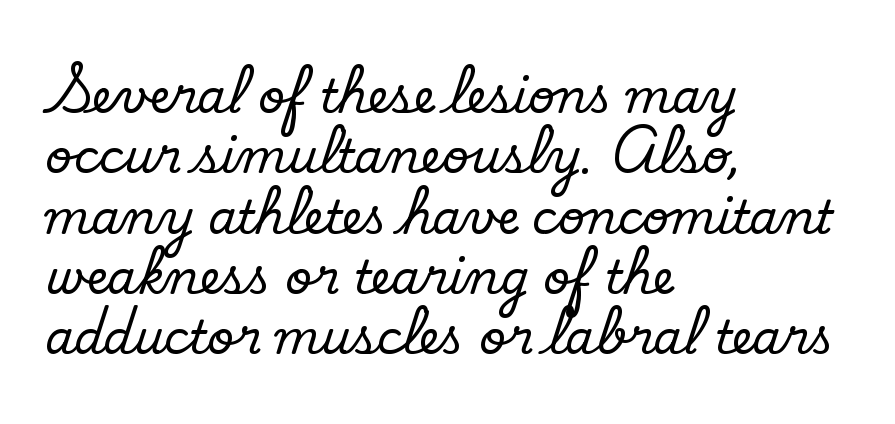
Q: Is the text bold? A: No.
Q: Is the typeface a serif or a sans-serif typeface? A: Sans-serif.
Q: Is the text underlined? A: No.
Q: How is the paragraph aligned? A: Left-aligned.
Q: Is the spacing between letters normal or unusually wide? A: Normal.
Q: Is the spacing between lines tight, normal or loose? A: Normal.
Q: Width (condensed, normal, or wide)? A: Normal.
Q: Stroke contrast? A: Low.
Q: x-height? A: Small.
Q: Monospaced? A: No.
